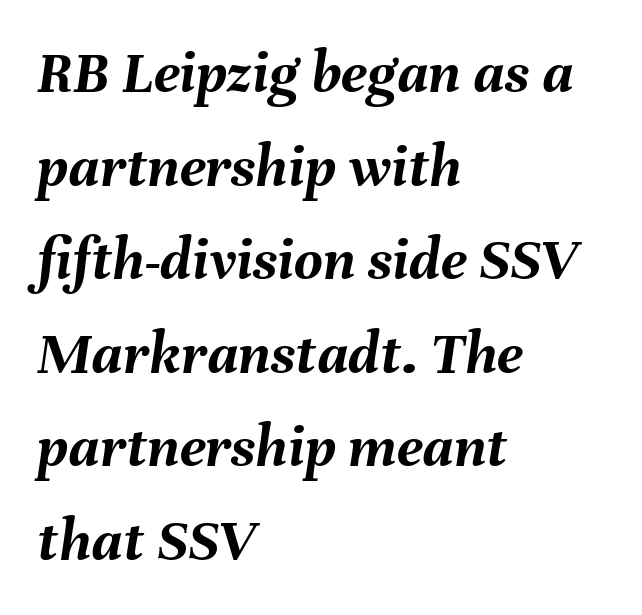
The image shows 62 px semibold type, italic (leaning right); set left-aligned, normal line spacing (1.51x), normal letter spacing, not underlined; medium stroke contrast and a medium x-height.
